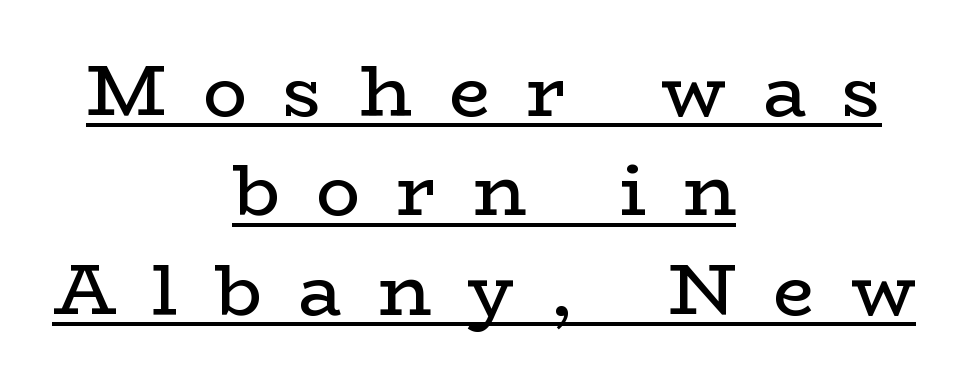
{"serif": "yes", "italic": "no", "bold": "no", "weight": "regular", "width": "wide", "stroke_contrast": "low", "x_height": "medium", "monospaced": "no", "underline": "yes", "align": "center", "line_spacing": "normal", "line_spacing_ratio": 1.36, "letter_spacing": "wide", "letter_spacing_em": 0.5, "glyph_px": 73}
